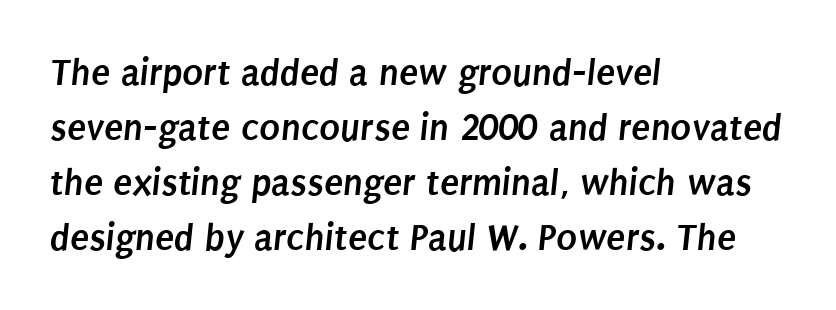
Q: Is the text bold? A: Yes.
Q: Is the typeface a serif or a sans-serif typeface? A: Sans-serif.
Q: Is the text underlined? A: No.
Q: How is the paragraph aligned? A: Left-aligned.
Q: Is the spacing between letters normal or unusually wide? A: Normal.
Q: Is the spacing between lines tight, normal or loose? A: Normal.
Q: Width (condensed, normal, or wide)? A: Condensed.
Q: Stroke contrast? A: Low.
Q: x-height? A: Large.
Q: Monospaced? A: No.
